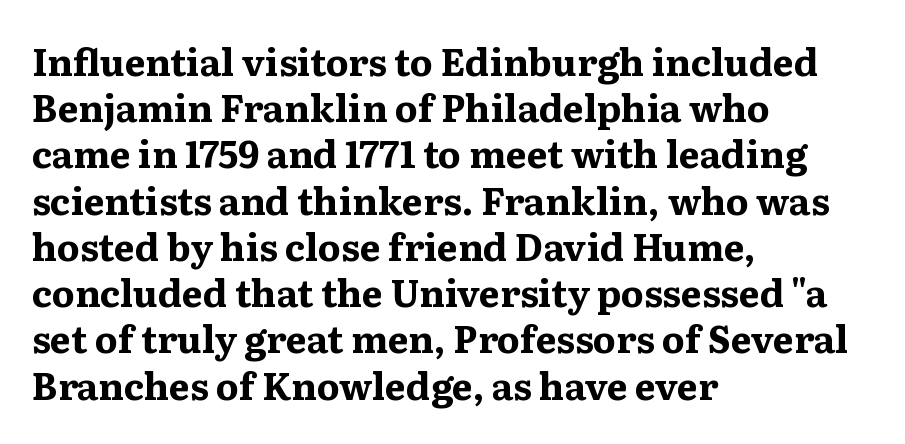
Q: Is the text bold? A: Yes.
Q: Is the text italic (slanted)? A: No, it is upright.
Q: Is the typeface a serif or a sans-serif typeface? A: Serif.
Q: Is the text underlined? A: No.
Q: How is the paragraph aligned? A: Left-aligned.
Q: Is the spacing between letters normal or unusually wide? A: Normal.
Q: Is the spacing between lines tight, normal or loose? A: Normal.
Q: Width (condensed, normal, or wide)? A: Wide.
Q: Stroke contrast? A: Medium.
Q: x-height? A: Medium.
Q: Monospaced? A: No.
